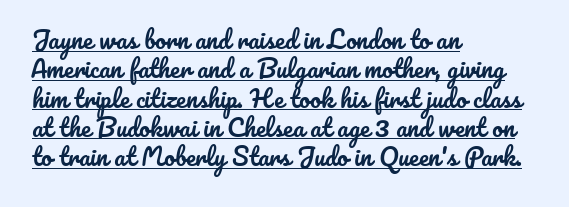
{"underline": "yes", "align": "left", "line_spacing_ratio": 1.22, "letter_spacing": "normal", "letter_spacing_em": 0.0, "glyph_px": 24}
